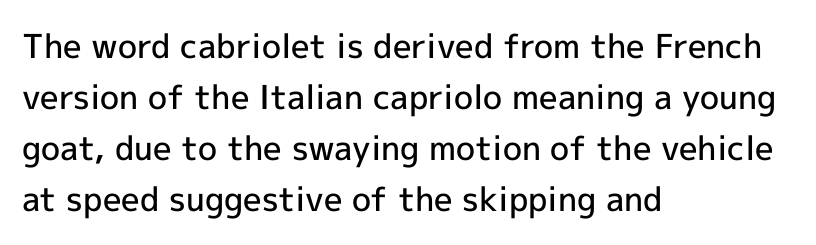
{"serif": "no", "italic": "no", "bold": "semi", "weight": "semibold", "width": "normal", "x_height": "medium", "monospaced": "no", "underline": "no", "align": "left", "line_spacing": "normal", "line_spacing_ratio": 1.55, "letter_spacing": "normal", "letter_spacing_em": 0.0, "glyph_px": 33}
